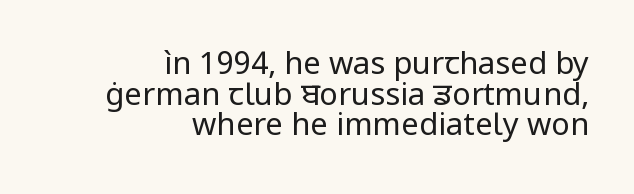
{"serif": "no", "italic": "no", "bold": "no", "weight": "regular", "width": "normal", "stroke_contrast": "low", "x_height": "medium", "monospaced": "no", "underline": "no", "align": "right", "line_spacing": "tight", "line_spacing_ratio": 0.99, "letter_spacing": "normal", "letter_spacing_em": 0.0, "glyph_px": 31}
